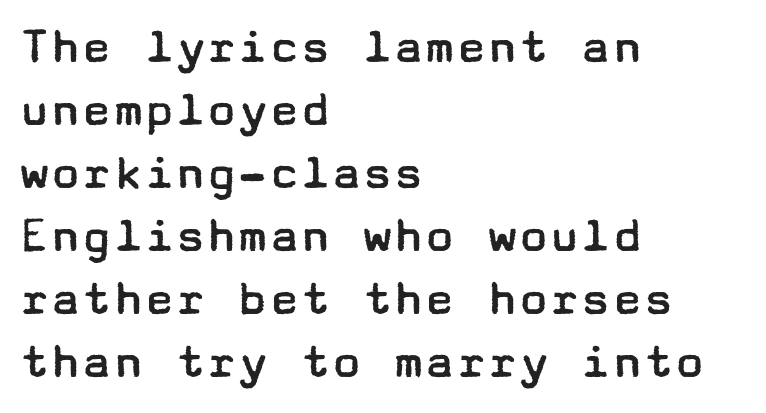
Q: Is the text bold? A: No.
Q: Is the text italic (slanted)? A: No, it is upright.
Q: Is the typeface a serif or a sans-serif typeface? A: Sans-serif.
Q: Is the text underlined? A: No.
Q: How is the paragraph aligned? A: Left-aligned.
Q: Is the spacing between letters normal or unusually wide? A: Normal.
Q: Width (condensed, normal, or wide)? A: Wide.
Q: Stroke contrast? A: Low.
Q: x-height? A: Medium.
